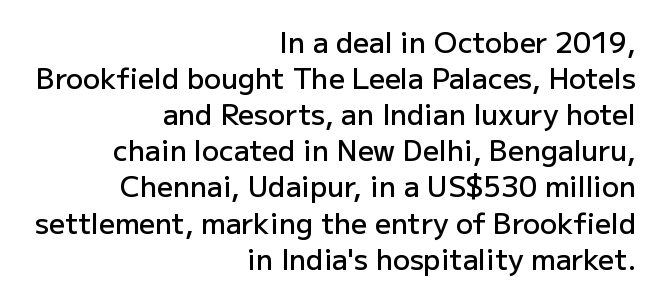
{"serif": "no", "italic": "no", "bold": "semi", "weight": "semibold", "width": "normal", "stroke_contrast": "low", "x_height": "medium", "monospaced": "no", "underline": "no", "align": "right", "line_spacing": "normal", "line_spacing_ratio": 1.29, "letter_spacing": "normal", "letter_spacing_em": 0.0, "glyph_px": 28}
